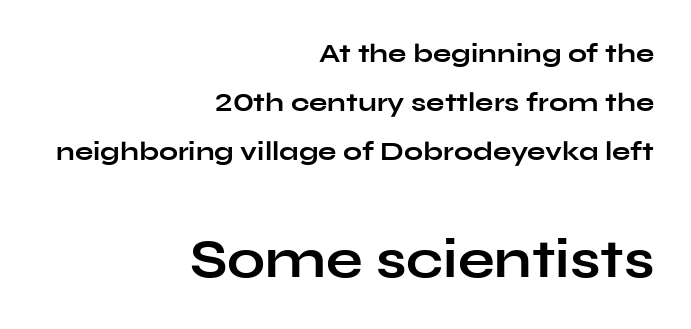
The image shows 54 px bold, wide sans-serif type, upright; set right-aligned, line spacing 1.81x, normal letter spacing, not underlined; the second (bottom) block is 2.0x larger; low stroke contrast and a medium x-height.
